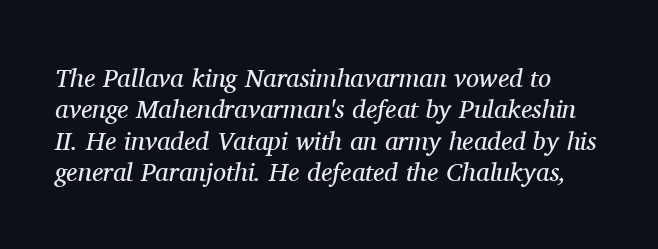
{"italic": "yes", "lean": "right", "slant_degrees": 11, "bold": "no", "underline": "no", "line_spacing_ratio": 1.21, "letter_spacing": "normal", "letter_spacing_em": 0.0, "glyph_px": 26}
